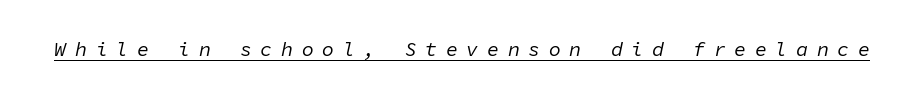
Compared with a typical body face, this is equally light or lighter still. This is oblique type, the kind used for emphasis or titles. Caption: expanded tracking, letters set apart. Each line of the rendering has a horizontal stroke beneath the glyphs.
